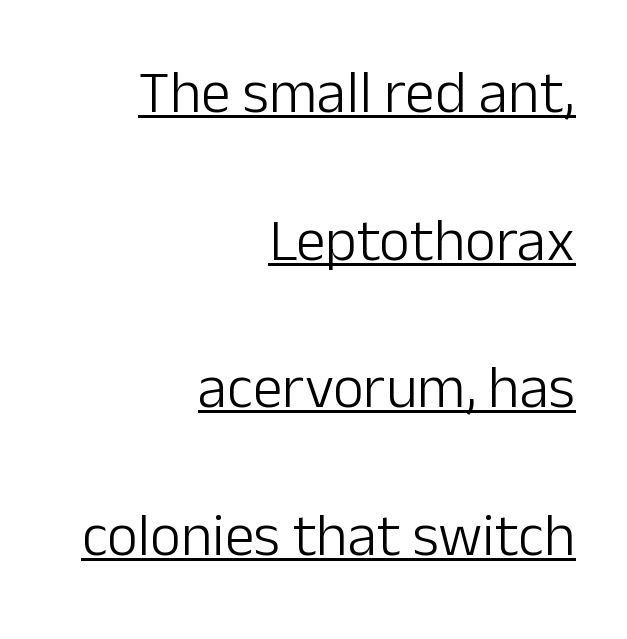
The face used here is a sans, in the tradition of grotesques and geometrics. Think of a printed novel: that variable character pitch is what you see here. The typesetting does not lean heavy: it is not bold. This rendering features underlined lettering.
